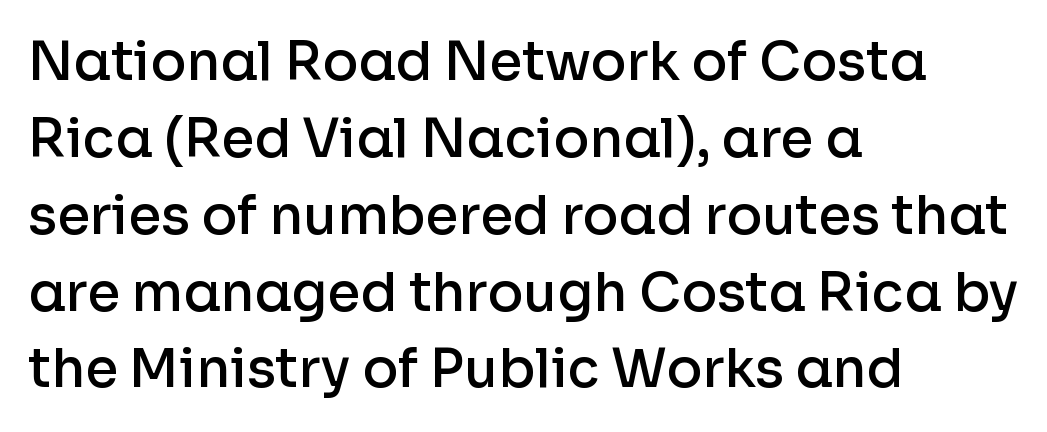
{"serif": "no", "italic": "no", "bold": "semi", "weight": "semibold", "width": "normal", "stroke_contrast": "low", "x_height": "medium", "monospaced": "no", "underline": "no", "align": "left", "line_spacing": "normal", "line_spacing_ratio": 1.45, "letter_spacing": "normal", "letter_spacing_em": 0.0, "glyph_px": 53}
